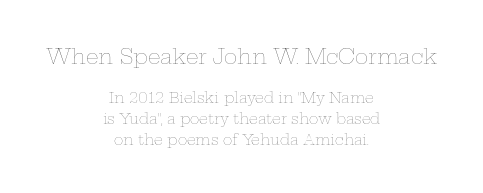
Rendered with straight, roman letterforms. The weight would be labelled regular, book, light, or lighter still. The specimen omits any rule beneath the text block's lines. The rendering keeps characters at their native spacing. Compared with a flush-left layout, this one balances lines on the center instead.
